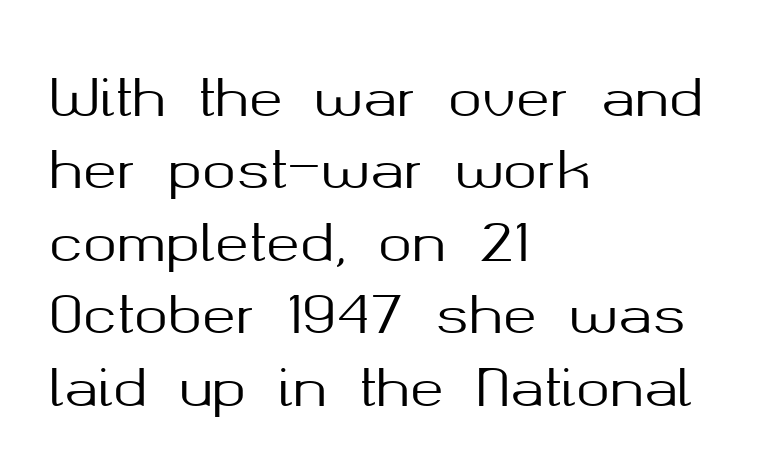
Q: Is the text italic (slanted)? A: No, it is upright.
Q: Is the typeface a serif or a sans-serif typeface? A: Sans-serif.
Q: Is the text underlined? A: No.
Q: How is the paragraph aligned? A: Left-aligned.
Q: Is the spacing between letters normal or unusually wide? A: Normal.
Q: Is the spacing between lines tight, normal or loose? A: Normal.
Q: Width (condensed, normal, or wide)? A: Normal.
Q: Stroke contrast? A: Medium.
Q: x-height? A: Medium.
Q: Monospaced? A: No.
